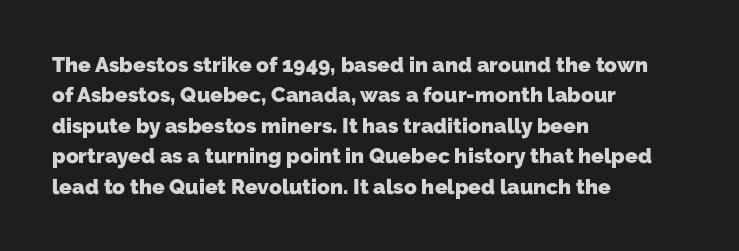
The space directly below the letters is spotless. These lines keep a tight, regular rhythm from letter to letter. Each glyph is drawn with heavy, bold strokes. Leading matches the norm, producing a regular column. Short and long lines alike share a common starting point at left.
